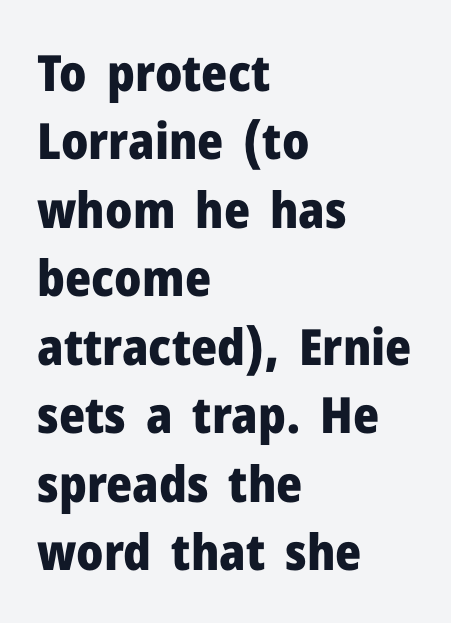
The image shows 50 px heavy sans-serif type, upright; set left-aligned, normal line spacing (1.37x), normal letter spacing, not underlined; low stroke contrast and a medium x-height.
